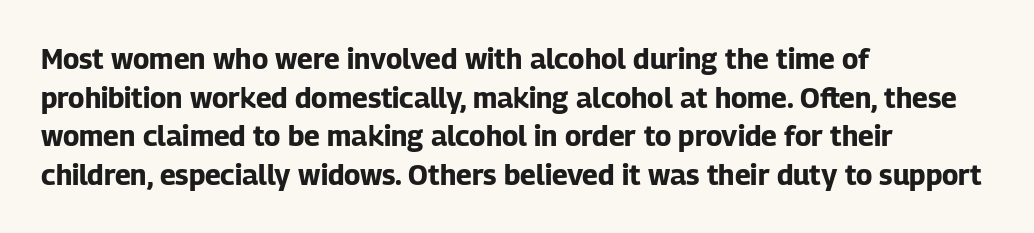
{"serif": "no", "italic": "no", "bold": "yes", "weight": "bold", "width": "normal", "stroke_contrast": "low", "x_height": "medium", "monospaced": "no", "underline": "no", "align": "left", "line_spacing": "normal", "line_spacing_ratio": 1.38, "letter_spacing": "normal", "letter_spacing_em": 0.0, "glyph_px": 28}
